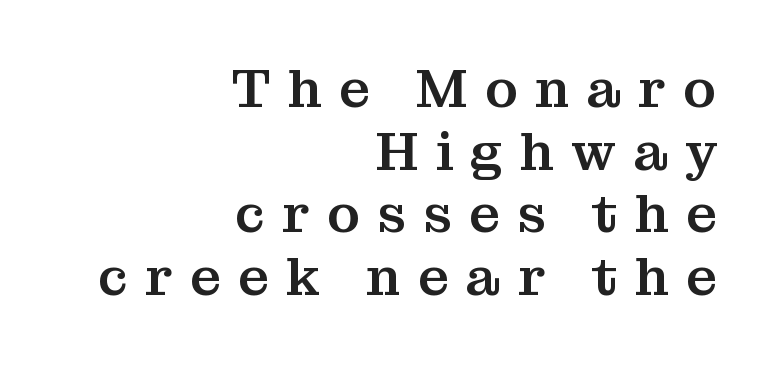
The image shows 54 px serif type, upright; set right-aligned, line spacing 1.16x, unusually wide letter spacing (+0.32 em), not underlined; medium stroke contrast and a medium x-height.
